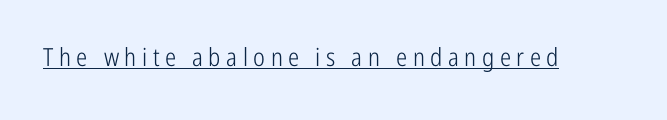
Q: Is the text bold? A: No.
Q: Is the text italic (slanted)? A: No, it is upright.
Q: Is the text underlined? A: Yes.
Q: Is the spacing between letters normal or unusually wide? A: Unusually wide.
